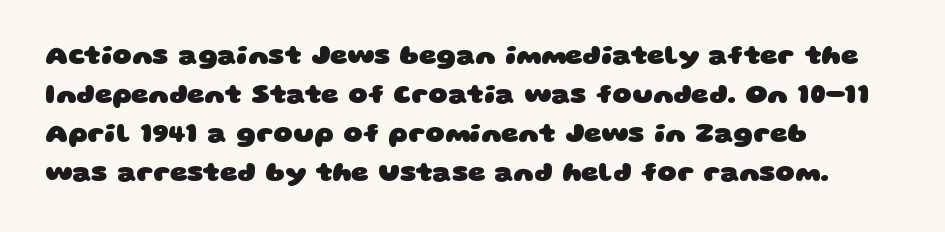
{"bold": "yes", "underline": "no", "align": "left", "line_spacing": "normal", "line_spacing_ratio": 1.44, "letter_spacing": "normal", "letter_spacing_em": 0.0, "glyph_px": 27}
